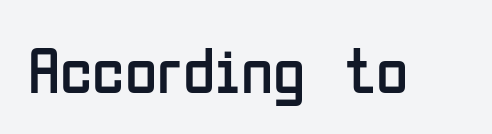
The image shows 66 px regular-weight, condensed sans-serif type, upright; set normal letter spacing, not underlined; low stroke contrast and a medium x-height.
